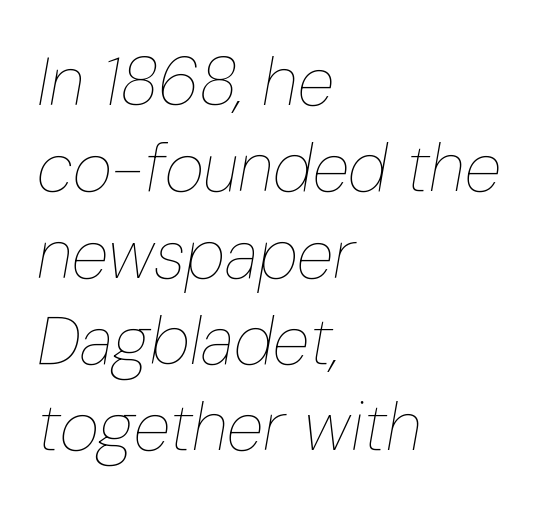
{"italic": "yes", "lean": "right", "slant_degrees": 10, "bold": "no", "weight": "thin", "width": "condensed", "stroke_contrast": "low", "x_height": "medium", "monospaced": "no", "underline": "no", "align": "left", "line_spacing": "normal", "line_spacing_ratio": 1.27, "letter_spacing": "normal", "letter_spacing_em": 0.0, "glyph_px": 68}
